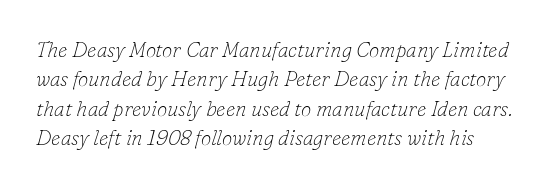
The cut favours lightness, reaching ordinary text weight at its darkest. Would a proofreader flag this as italicized? Yes. Tracking here is standard; glyphs follow each other at the usual distance. Just letters on the line, the space beneath them empty.
